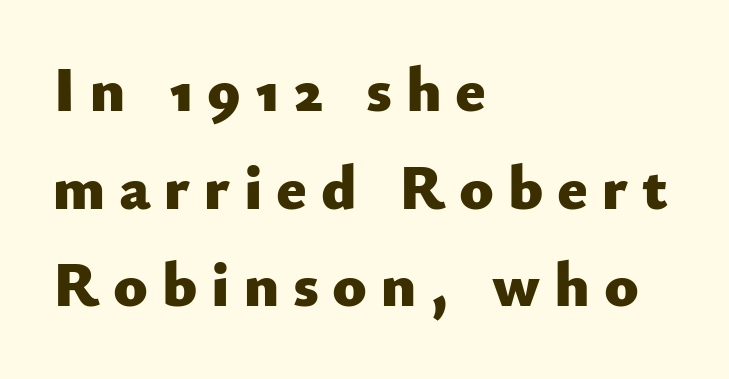
Quick note: not italic, upright. A sans-serif font was chosen for this passage. Proportional: the letters do not fall into vertical columns. The rendering uses a moderate line-height, typical for paragraphs. Lines of text with bare space underneath. The font is running at its bold setting.
